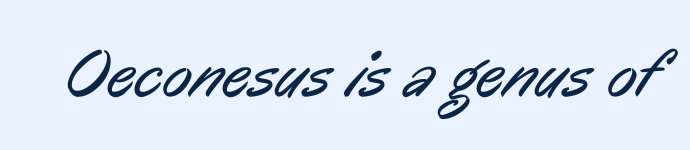
The image shows 69 px regular-weight, condensed sans-serif type; set normal letter spacing, not underlined; low stroke contrast and a medium x-height.
